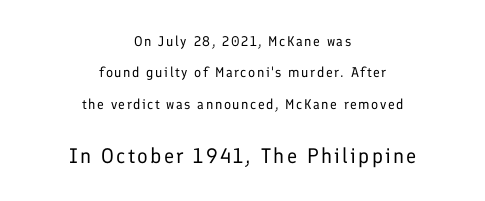
Leading: increased. The weight tops out at a normal text grade. Top chunk: small. Bottom chunk: large. Underline: absent.
